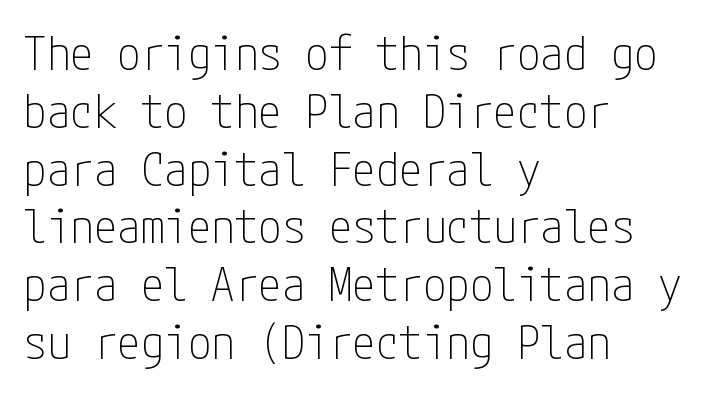
The image shows 47 px thin, condensed sans-serif type, upright; set left-aligned, line spacing 1.23x, normal letter spacing, not underlined; low stroke contrast and a medium x-height.
